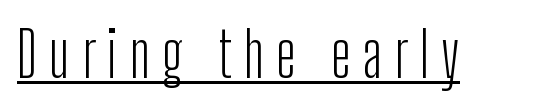
Q: Is the text bold? A: No.
Q: Is the text italic (slanted)? A: No, it is upright.
Q: Is the typeface a serif or a sans-serif typeface? A: Sans-serif.
Q: Is the text underlined? A: Yes.
Q: Width (condensed, normal, or wide)? A: Condensed.
Q: Stroke contrast? A: Low.
Q: x-height? A: Medium.
Q: Monospaced? A: No.
